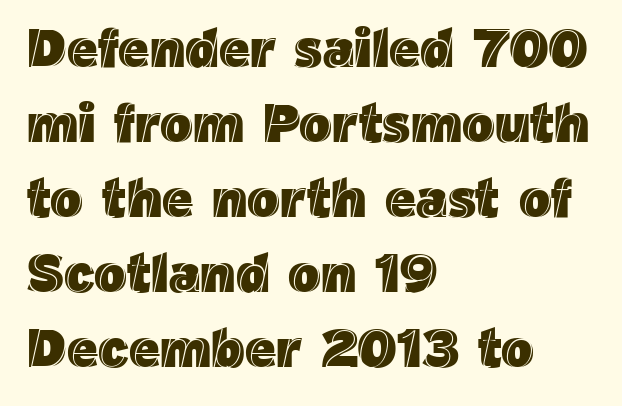
The image shows 54 px text type, upright; set left-aligned, normal line spacing (1.39x), normal letter spacing, not underlined; a medium x-height.
